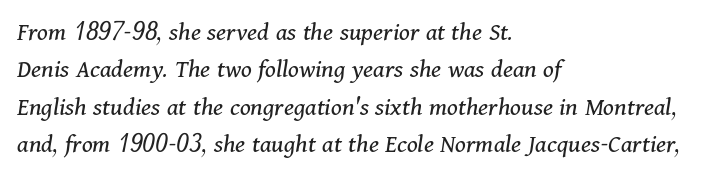
{"italic": "yes", "lean": "right", "slant_degrees": 11, "bold": "no", "underline": "no", "align": "left", "line_spacing": "normal", "line_spacing_ratio": 1.38, "letter_spacing": "normal", "letter_spacing_em": 0.0, "glyph_px": 27}
